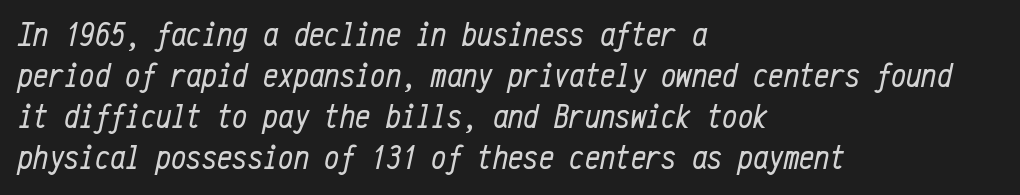
The image shows 34 px regular-weight, condensed type, italic (leaning right), monospaced; set left-aligned, line spacing 1.21x, normal letter spacing, not underlined; low stroke contrast and a medium x-height.
